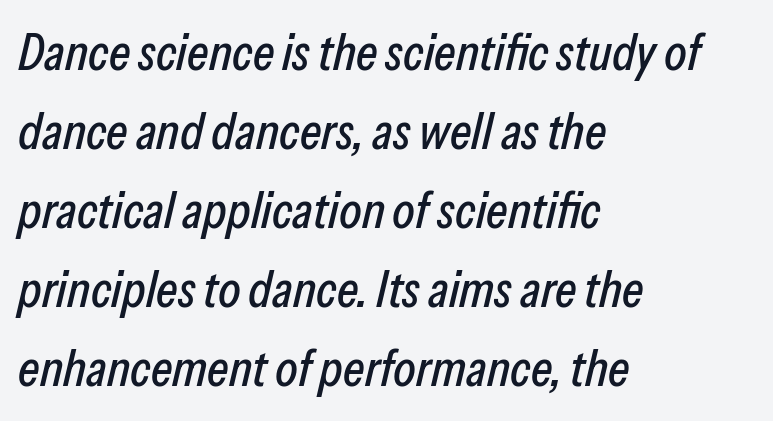
The image shows 52 px condensed type, italic (leaning right); set left-aligned, normal line spacing (1.52x), normal letter spacing, not underlined; low stroke contrast and a medium x-height.
